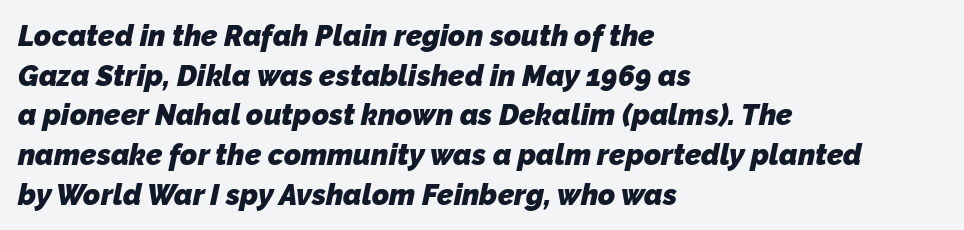
Words float on clear page, feet unadorned. Looks like regular typesetting: each glyph gets only the width it needs. Students, observe: this is what conventionally led text looks like. Words appear dense and cohesive because spacing is normal.
